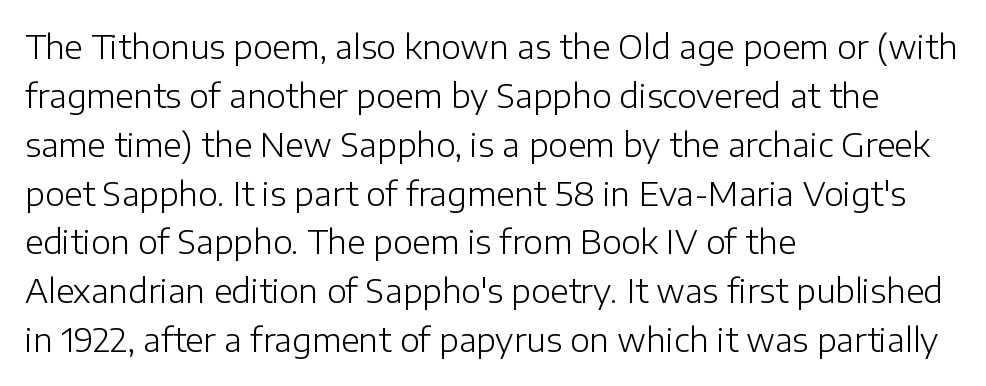
This sample is left-justified, so line endings fall wherever the words run out. Each stroke keeps to a modest, everyday thickness or less. Any mark beneath the type? The region is blank. You could not count columns in this text — the font is proportionally spaced.
